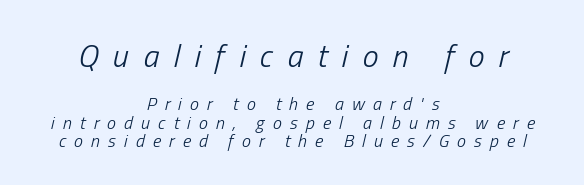
{"italic": "yes", "lean": "right", "slant_degrees": 13, "bold": "no", "weight": "light", "width": "condensed", "stroke_contrast": "low", "x_height": "medium", "monospaced": "no", "underline": "no", "align": "center", "line_spacing": "tight", "line_spacing_ratio": 1.04, "letter_spacing": "wide", "letter_spacing_em": 0.45, "larger_block": "first", "size_ratio": 1.78, "glyph_px": 32}
